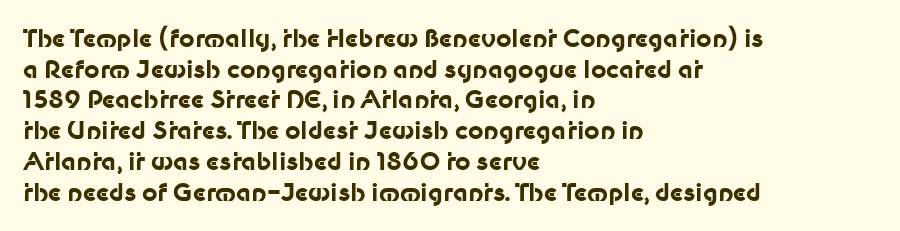
Summary of weight: heavy, a full bold. Tracking value appears to be zero — textbook default spacing. No italicization has been applied; the sample stays upright. The words here are not underlined. A normal amount of white space separates one row of letters from the next.
